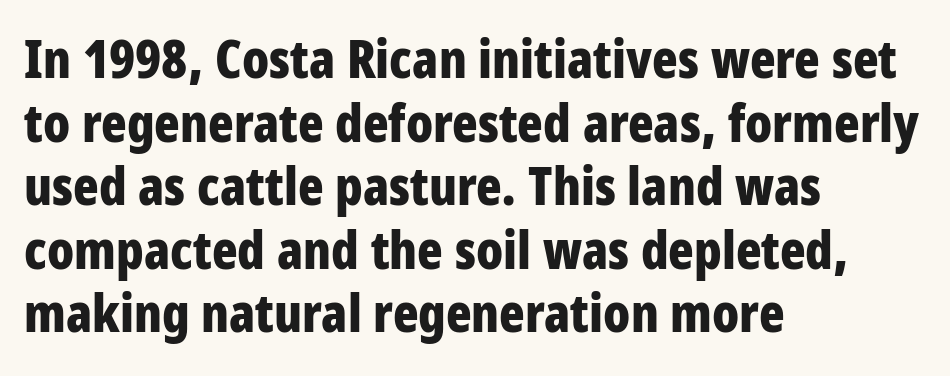
The passage shown is typed in a proportional face where columns would drift. Note: no serifs on the glyphs. Vertical strokes here are truly vertical. The strip under each line holds only bare page. Notice how thick the strokes are: this is what a full bold looks like.
